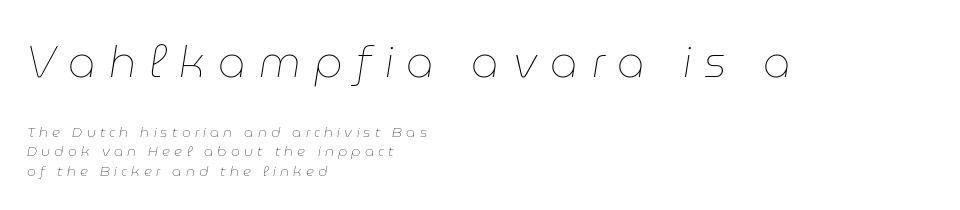
The image shows 43 px thin type, italic (leaning right); set left-aligned, normal line spacing (1.37x), unusually wide letter spacing (+0.3 em), not underlined; the first (top) block is 3.07x larger; low stroke contrast and a medium x-height.
